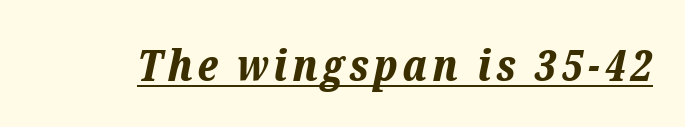
{"italic": "yes", "lean": "right", "slant_degrees": 12, "bold": "yes", "weight": "bold", "width": "normal", "stroke_contrast": "low", "x_height": "medium", "monospaced": "no", "underline": "yes", "glyph_px": 44}
